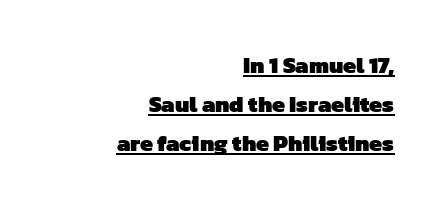
{"bold": "yes", "underline": "yes", "align": "right", "line_spacing": "normal", "line_spacing_ratio": 1.7, "letter_spacing": "normal", "letter_spacing_em": 0.0, "glyph_px": 23}
